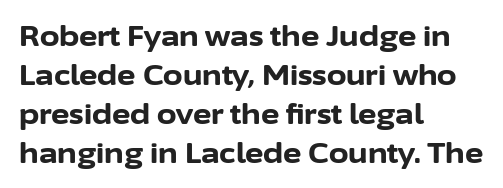
Q: Is the text bold? A: Yes.
Q: Is the text italic (slanted)? A: No, it is upright.
Q: Is the typeface a serif or a sans-serif typeface? A: Sans-serif.
Q: Is the text underlined? A: No.
Q: How is the paragraph aligned? A: Left-aligned.
Q: Is the spacing between letters normal or unusually wide? A: Normal.
Q: Is the spacing between lines tight, normal or loose? A: Normal.
Q: Width (condensed, normal, or wide)? A: Normal.
Q: Stroke contrast? A: Low.
Q: x-height? A: Medium.
Q: Monospaced? A: No.
